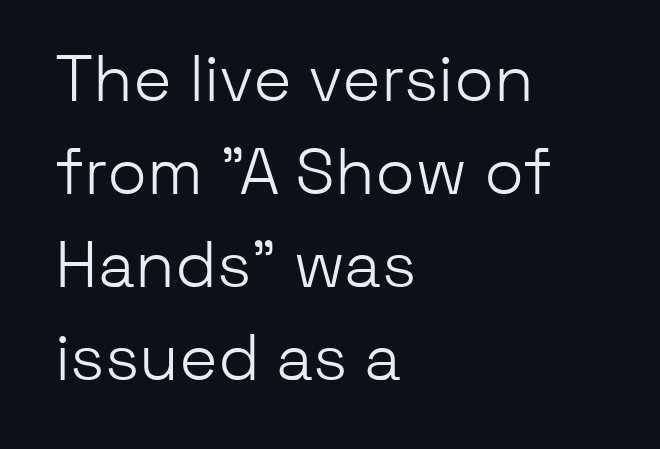
{"serif": "no", "italic": "no", "bold": "no", "weight": "light", "width": "normal", "stroke_contrast": "low", "x_height": "medium", "monospaced": "no", "underline": "no", "align": "left", "line_spacing": "normal", "line_spacing_ratio": 1.43, "letter_spacing": "normal", "letter_spacing_em": 0.0, "glyph_px": 65}
